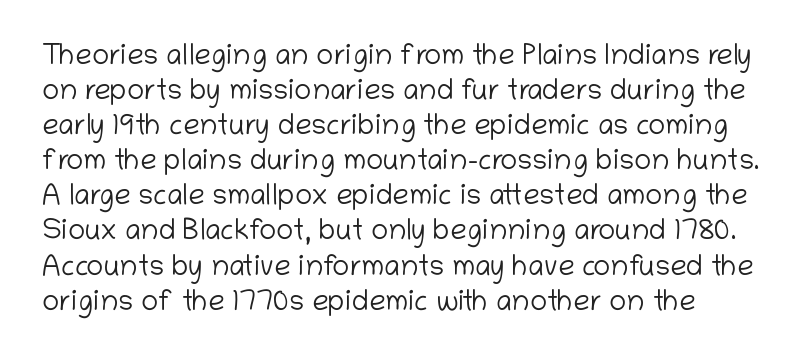
The image shows 29 px light sans-serif type, upright; set line spacing 1.21x, normal letter spacing, not underlined; low stroke contrast and a medium x-height.
